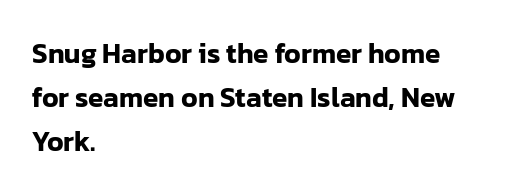
The image shows 28 px sans-serif type, upright; set left-aligned, normal line spacing (1.57x), normal letter spacing, not underlined; low stroke contrast and a medium x-height.
